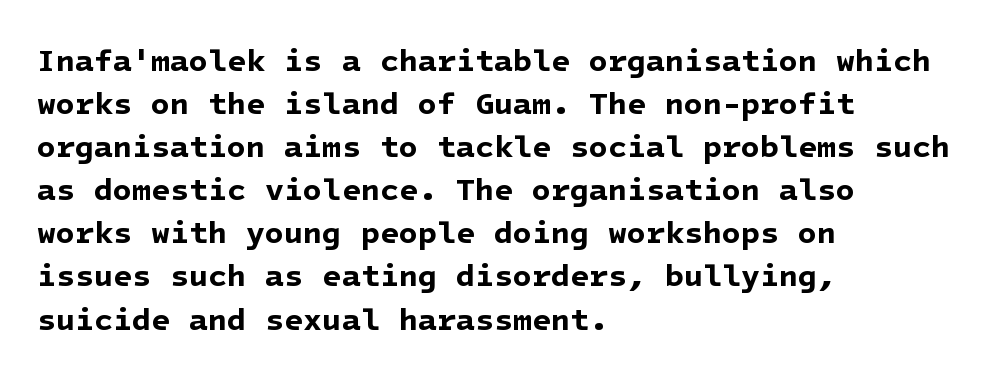
The image shows 31 px bold sans-serif type; set left-aligned, normal line spacing (1.39x), normal letter spacing, not underlined; low stroke contrast and a medium x-height.
